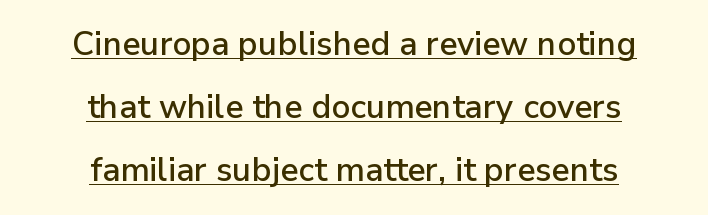
{"serif": "no", "italic": "no", "width": "normal", "stroke_contrast": "low", "x_height": "medium", "monospaced": "no", "underline": "yes", "align": "center", "line_spacing": "loose", "line_spacing_ratio": 1.91, "letter_spacing": "normal", "letter_spacing_em": 0.0, "glyph_px": 33}
